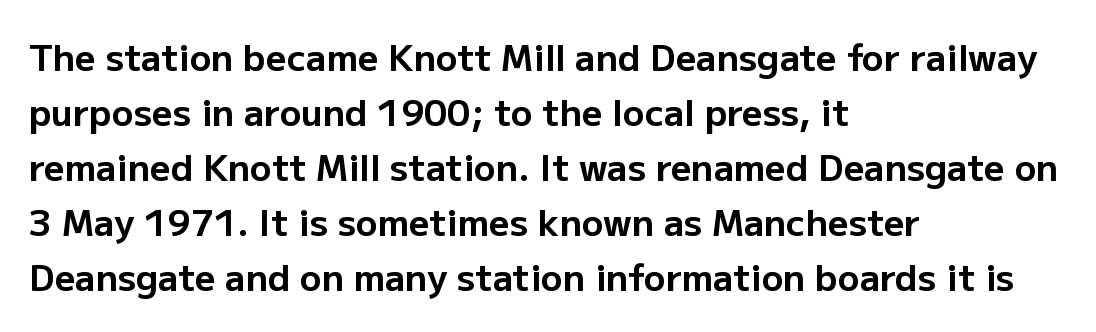
The type sits square on the baseline with zero lean. Does the leading feel generous? No, just average. Typesetter's note: full bold, strokes at maximum text heaviness. Note: no serifs on the glyphs.
